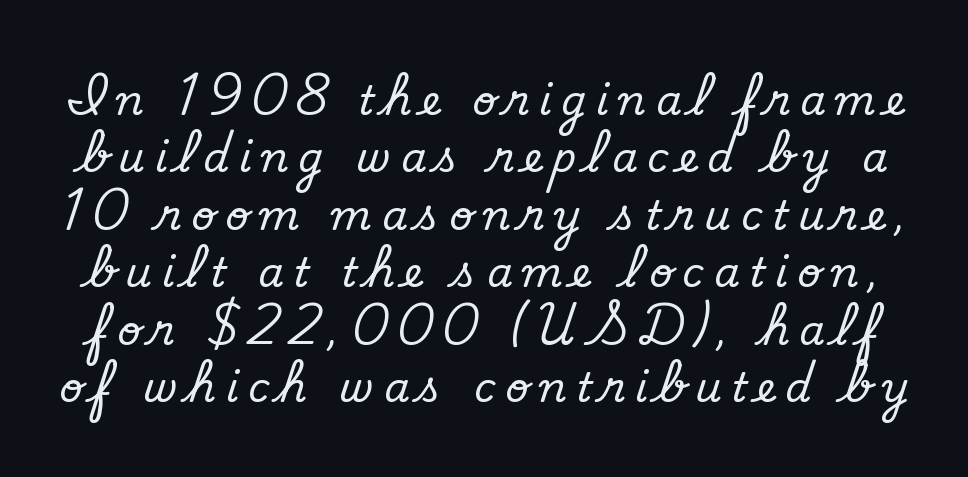
The image shows 41 px regular-weight sans-serif type; set normal line spacing (1.4x), unusually wide letter spacing (+0.24 em), not underlined; low stroke contrast and a small x-height.
